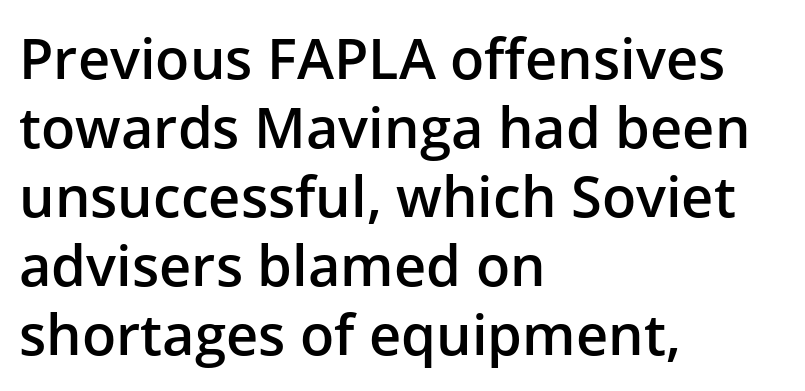
{"serif": "no", "italic": "no", "bold": "semi", "weight": "semibold", "width": "normal", "stroke_contrast": "low", "x_height": "medium", "monospaced": "no", "underline": "no", "align": "left", "line_spacing_ratio": 1.23, "letter_spacing": "normal", "letter_spacing_em": 0.0, "glyph_px": 56}
